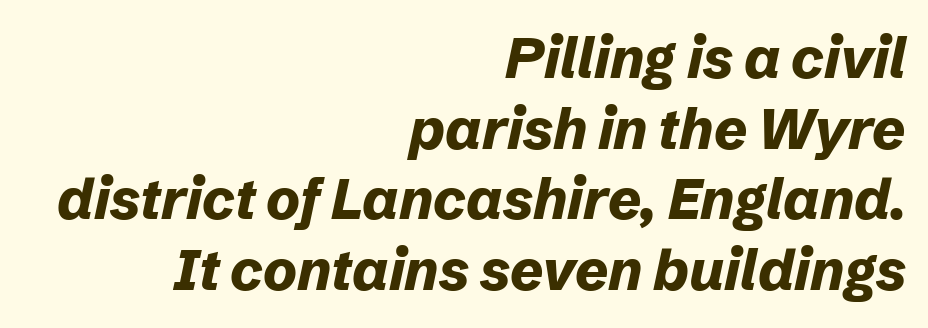
The image shows 57 px bold type, italic (leaning right); set right-aligned, line spacing 1.24x, normal letter spacing, not underlined; low stroke contrast and a medium x-height.
